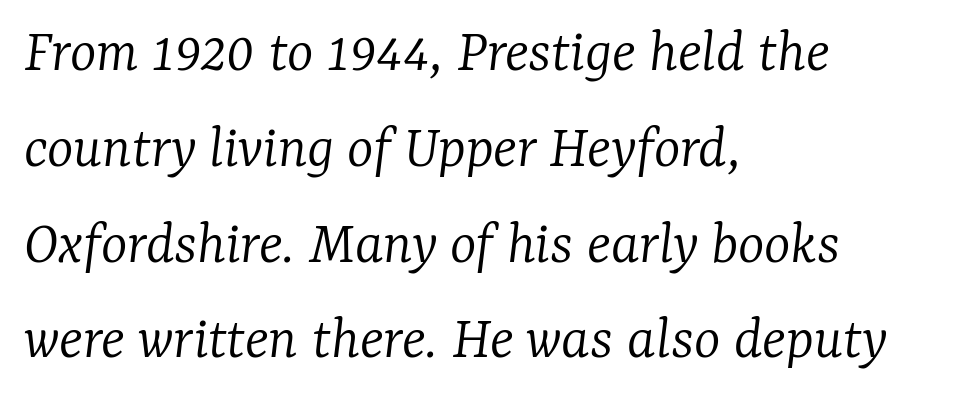
{"serif": "yes", "italic": "yes", "lean": "right", "slant_degrees": 7, "bold": "no", "weight": "light", "width": "normal", "stroke_contrast": "low", "x_height": "medium", "monospaced": "no", "underline": "no", "align": "left", "line_spacing": "normal", "line_spacing_ratio": 1.52, "letter_spacing": "normal", "letter_spacing_em": 0.0, "glyph_px": 63}
